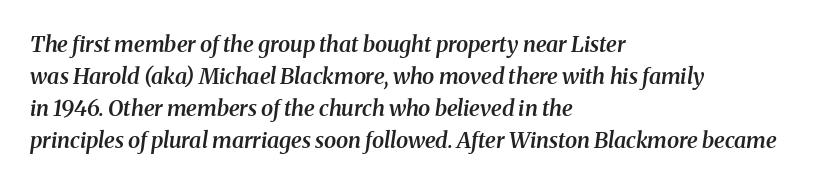
{"italic": "yes", "lean": "right", "slant_degrees": 8, "bold": "semi", "underline": "no", "align": "left", "line_spacing": "normal", "line_spacing_ratio": 1.46, "letter_spacing": "normal", "letter_spacing_em": 0.0, "glyph_px": 22}
